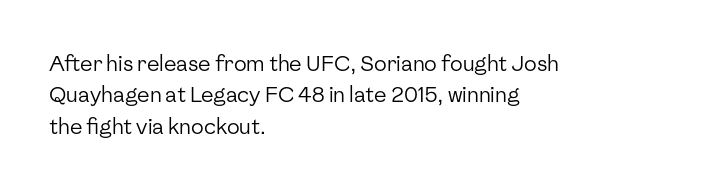
Q: Is the text bold? A: No.
Q: Is the text italic (slanted)? A: No, it is upright.
Q: Is the text underlined? A: No.
Q: How is the paragraph aligned? A: Left-aligned.
Q: Is the spacing between letters normal or unusually wide? A: Normal.
Q: Is the spacing between lines tight, normal or loose? A: Normal.
